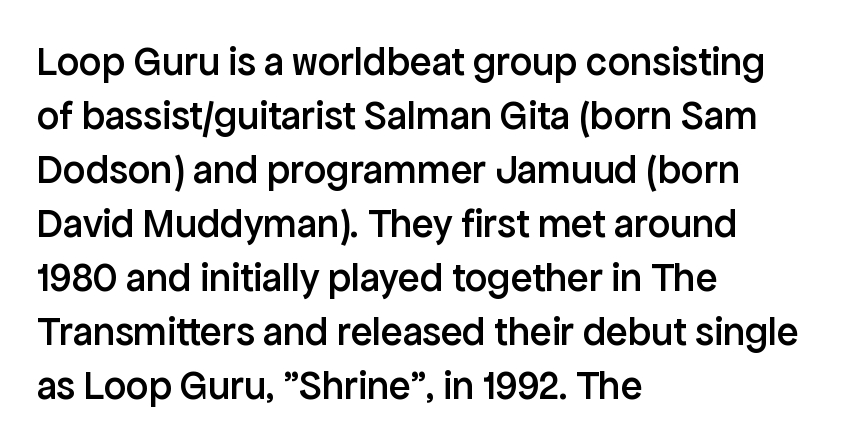
The image shows 40 px semibold sans-serif type, upright; set left-aligned, normal line spacing (1.35x), normal letter spacing, not underlined; low stroke contrast and a medium x-height.
